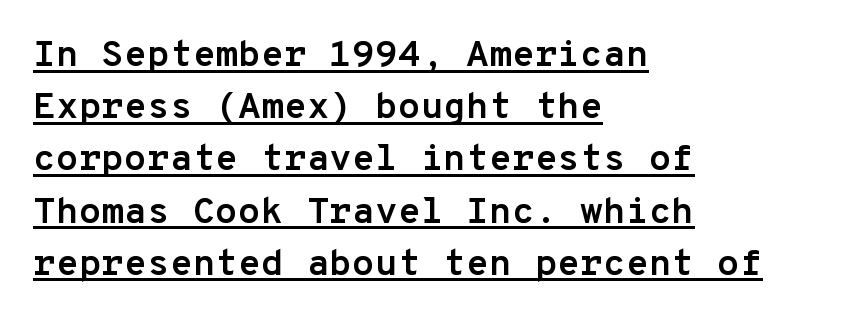
The image shows 37 px semibold sans-serif type, upright, monospaced; set left-aligned, normal line spacing (1.41x), normal letter spacing, underlined; low stroke contrast and a medium x-height.
